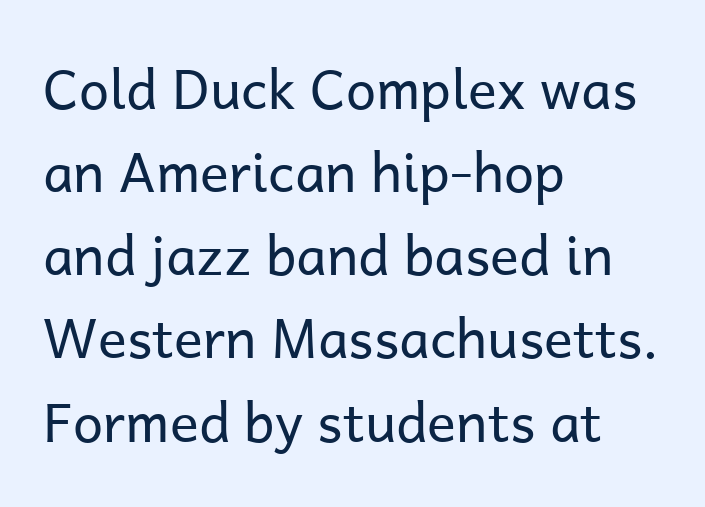
Left-aligned paragraph, ragged on the right. The line texture is even and compact thanks to regular tracking. Whoever set this chose a conventional vertical rhythm. Glance below the letters and you will spot only blank space. You could not count columns in this text — the font is proportionally spaced.
